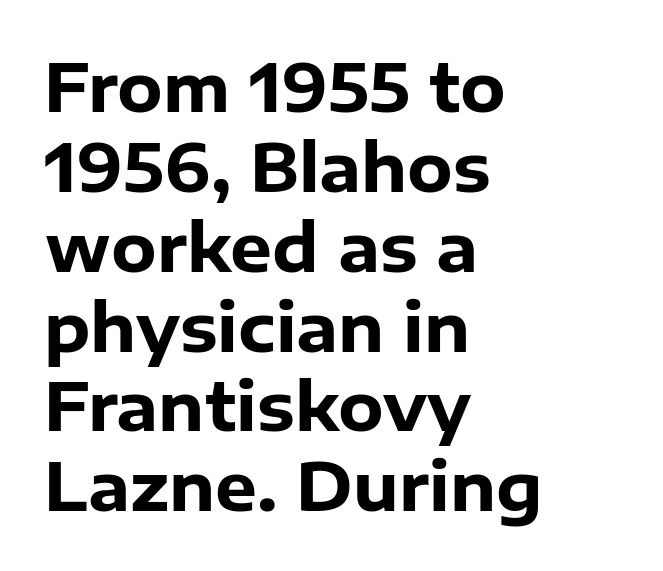
Q: Is the text bold? A: Yes.
Q: Is the text italic (slanted)? A: No, it is upright.
Q: Is the typeface a serif or a sans-serif typeface? A: Sans-serif.
Q: Is the text underlined? A: No.
Q: How is the paragraph aligned? A: Left-aligned.
Q: Is the spacing between letters normal or unusually wide? A: Normal.
Q: Width (condensed, normal, or wide)? A: Normal.
Q: Stroke contrast? A: Low.
Q: x-height? A: Medium.
Q: Monospaced? A: No.
